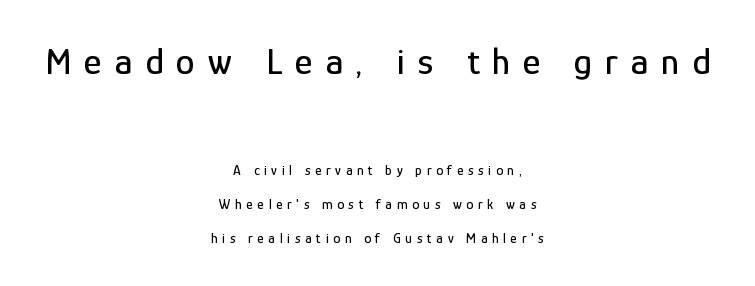
Note the varied advance widths — an 'i' is clearly narrower than an 'm'. In this sample the first text group is rendered at the bigger scale. Reading down the block, each line starts at a different indent, mirrored at its end. I'd call this a sans setting — the letters go barefoot. A typesetter would mark this as roman, not italic. The zone under the glyphs is completely vacant.
